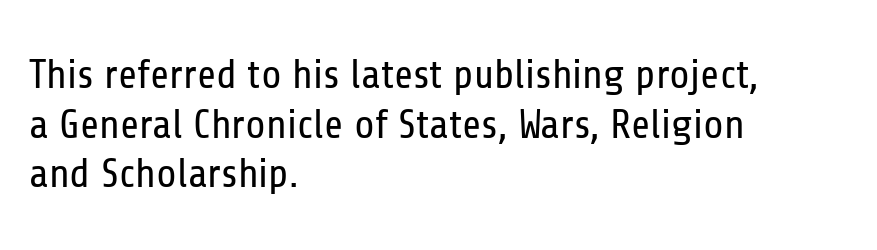
{"serif": "no", "italic": "no", "bold": "no", "weight": "regular", "width": "condensed", "stroke_contrast": "low", "x_height": "medium", "monospaced": "no", "underline": "no", "align": "left", "line_spacing_ratio": 1.21, "letter_spacing": "normal", "letter_spacing_em": 0.0, "glyph_px": 41}
